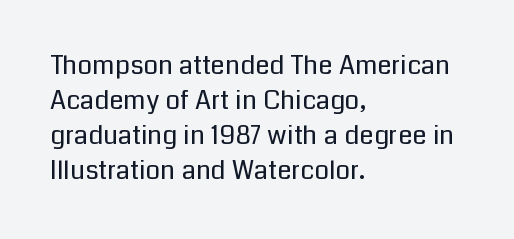
Q: Is the text bold? A: No.
Q: Is the text italic (slanted)? A: No, it is upright.
Q: Is the text underlined? A: No.
Q: How is the paragraph aligned? A: Left-aligned.
Q: Is the spacing between letters normal or unusually wide? A: Normal.
Q: Is the spacing between lines tight, normal or loose? A: Normal.
